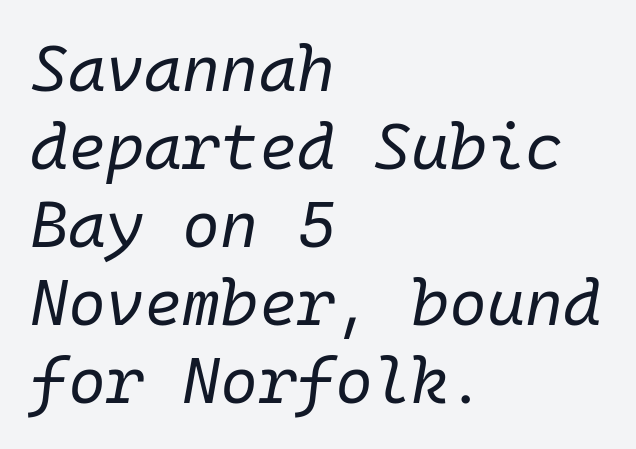
The image shows 65 px regular-weight type, italic (leaning right), monospaced; set left-aligned, line spacing 1.2x, normal letter spacing, not underlined; low stroke contrast and a medium x-height.
